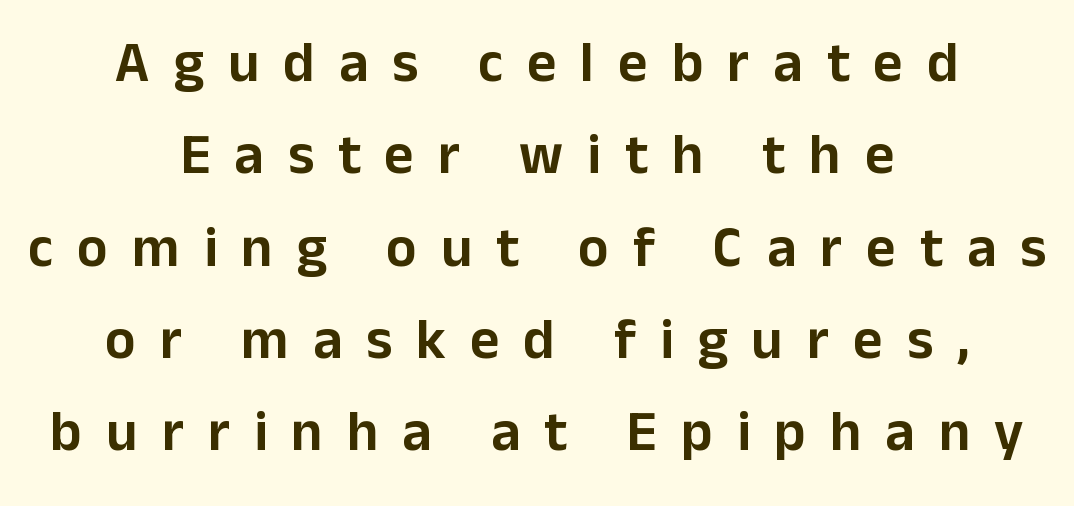
The image shows 57 px sans-serif type, upright; set centered, normal line spacing (1.62x), unusually wide letter spacing (+0.42 em), not underlined; low stroke contrast and a medium x-height.
